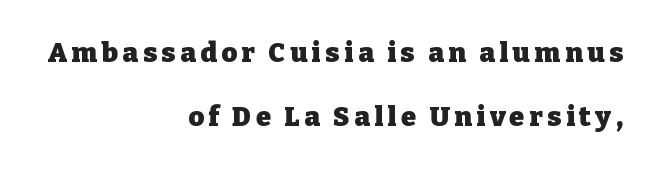
Q: Is the text bold? A: Yes.
Q: Is the text italic (slanted)? A: No, it is upright.
Q: Is the text underlined? A: No.
Q: How is the paragraph aligned? A: Right-aligned.
Q: Is the spacing between lines tight, normal or loose? A: Loose.
